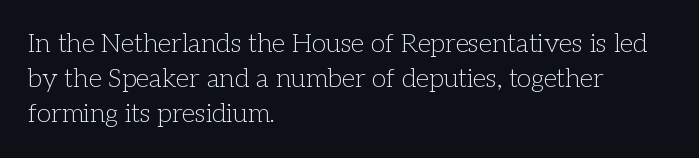
{"italic": "no", "bold": "no", "underline": "no", "align": "left", "line_spacing": "normal", "line_spacing_ratio": 1.34, "letter_spacing": "normal", "letter_spacing_em": 0.0, "glyph_px": 26}
